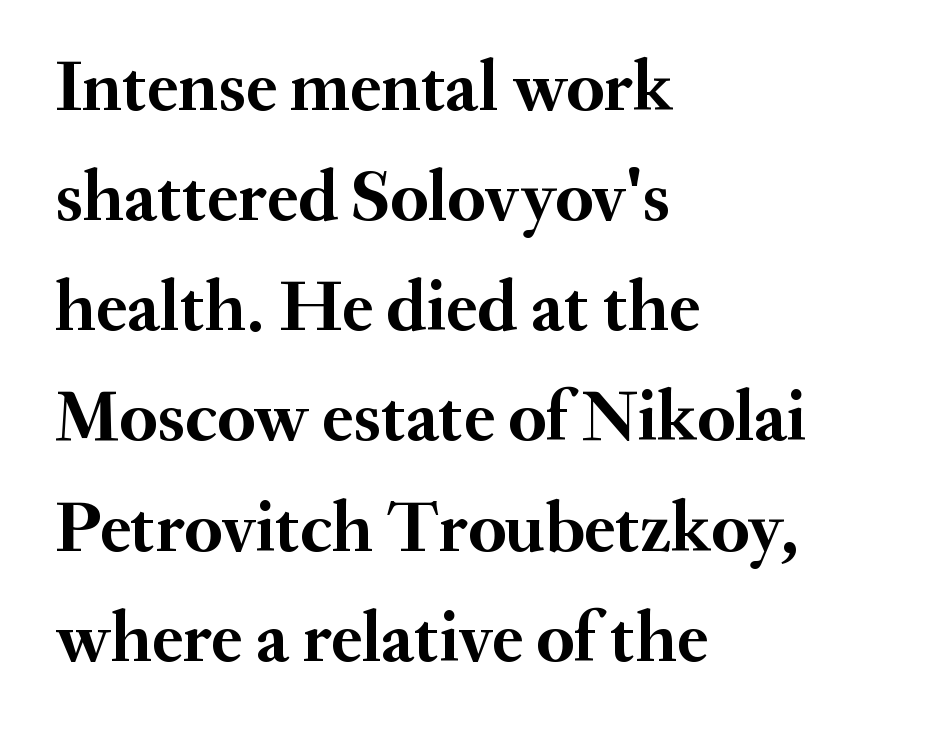
Q: Is the text bold? A: Yes.
Q: Is the text italic (slanted)? A: No, it is upright.
Q: Is the typeface a serif or a sans-serif typeface? A: Serif.
Q: Is the text underlined? A: No.
Q: How is the paragraph aligned? A: Left-aligned.
Q: Is the spacing between letters normal or unusually wide? A: Normal.
Q: Is the spacing between lines tight, normal or loose? A: Normal.
Q: Width (condensed, normal, or wide)? A: Normal.
Q: Stroke contrast? A: Medium.
Q: x-height? A: Small.
Q: Monospaced? A: No.
